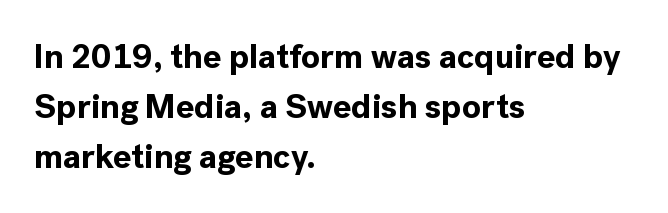
One glance says typical: line gaps are just what's usual. The rag falls on the right side of this text block. Notice how the stems are strictly vertical — no italics here. Look at the stroke-to-counter ratio: heavy, a bold.
